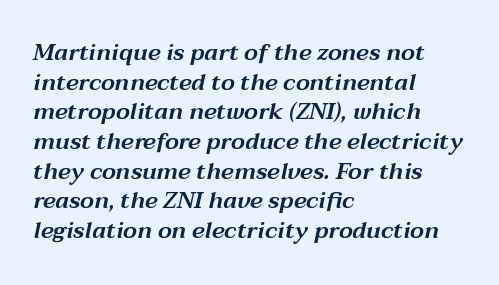
The image shows 23 px text type, italic (leaning right); set left-aligned, normal line spacing (1.29x), normal letter spacing, not underlined.
